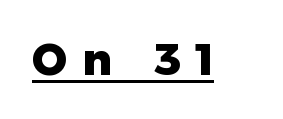
The rendering shows plain stroke endings on the letterforms — a sans-serif design. Weight check: bold — yes, fully. The glyphs are accompanied by a horizontal stroke just below them. A typesetter would mark this as roman, not italic. Each letter keeps its own natural width here, so spacing adapts to shape.
